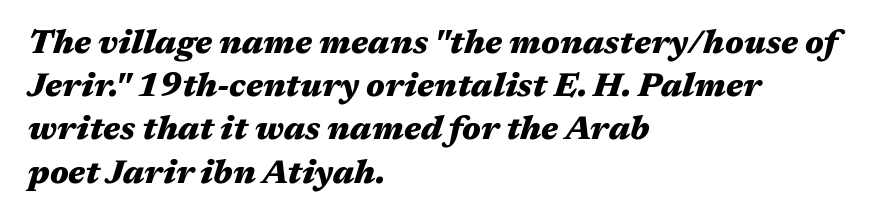
Q: Is the text bold? A: Yes.
Q: Is the text italic (slanted)? A: Yes, it leans right by about 17 degrees.
Q: Is the text underlined? A: No.
Q: How is the paragraph aligned? A: Left-aligned.
Q: Is the spacing between letters normal or unusually wide? A: Normal.
Q: Is the spacing between lines tight, normal or loose? A: Normal.
Q: Width (condensed, normal, or wide)? A: Wide.
Q: Stroke contrast? A: Medium.
Q: x-height? A: Medium.
Q: Monospaced? A: No.
